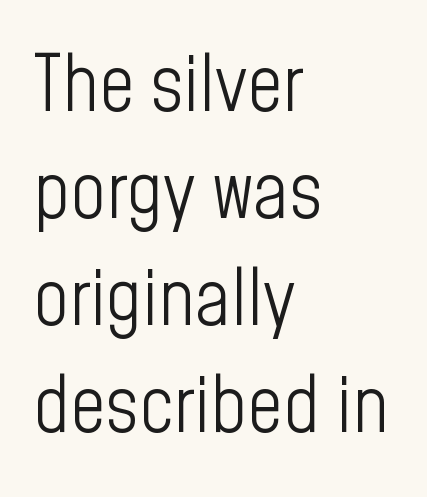
The image shows 78 px light, condensed sans-serif type, upright; set left-aligned, normal line spacing (1.37x), normal letter spacing, not underlined; low stroke contrast and a medium x-height.
